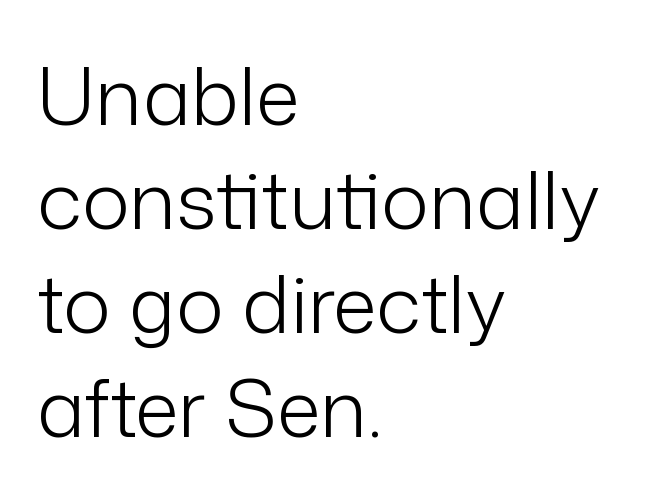
Looks like regular typesetting: each glyph gets only the width it needs. Does extra space separate the letters? No, they use regular spacing. No word sits above an underline. No italicization has been applied; the sample stays upright. A sans-serif font was chosen for this passage. The vertical gap from one line to the next is medium.
